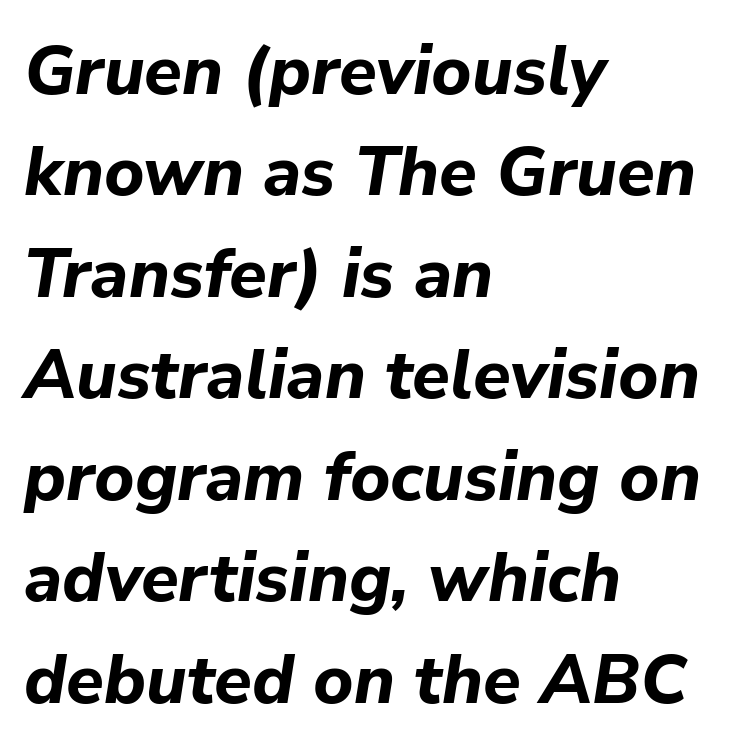
The designer left line spacing at the default. The sample has been set heavy, in full bold. All the whitespace from short lines collects on the right. Character widths vary here, with narrow letters taking less room than wide ones. The axis of the letterforms is tilted away from vertical. Plain, unruled lines of type.
